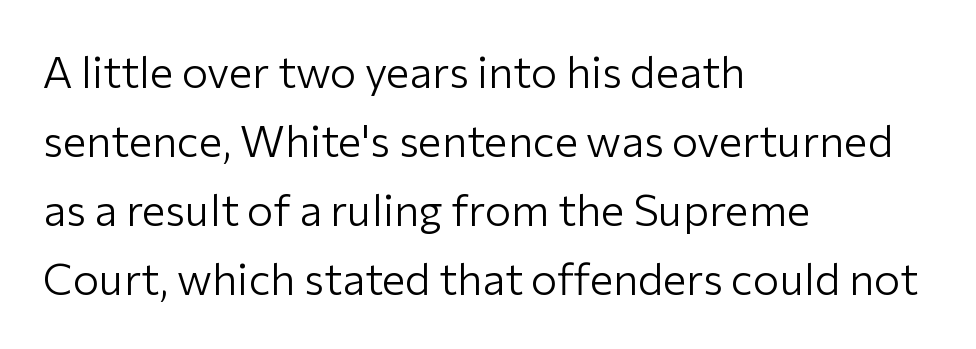
The horizontal fit of the characters is conventional and even. Nope, no serifs anywhere on these letters. On a weight scale, this lands at 450 or below. The glyphs are unaccompanied by any horizontal stroke below them.
